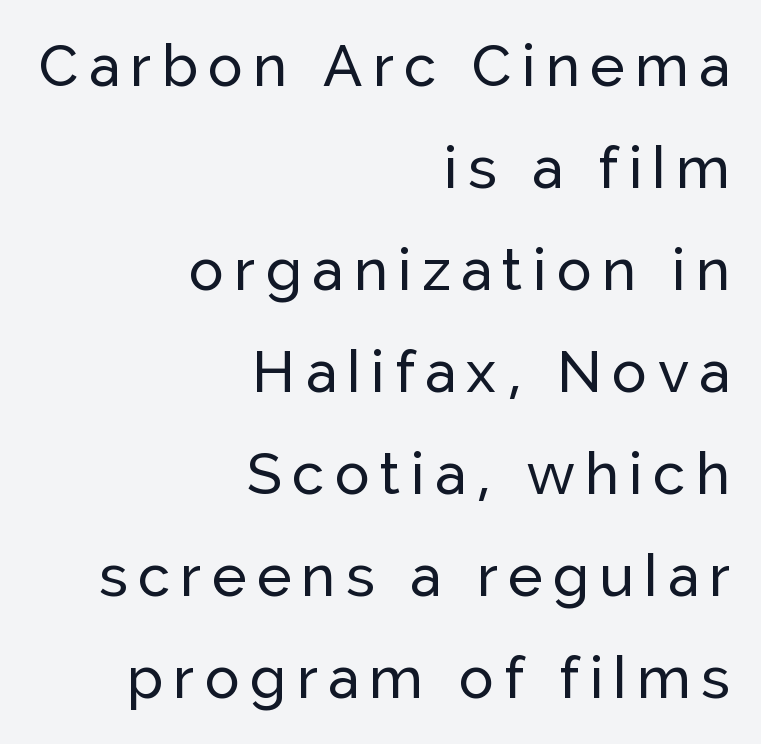
The image shows 58 px sans-serif type, upright; set right-aligned, line spacing 1.76x, not underlined; low stroke contrast and a medium x-height.
